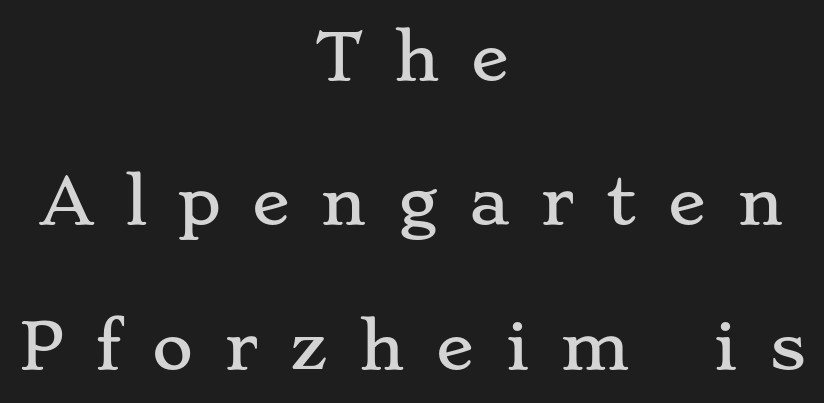
The image shows 63 px wide serif type, upright; set centered, loose line spacing (2.29x), unusually wide letter spacing (+0.49 em), not underlined; low stroke contrast and a small x-height.
